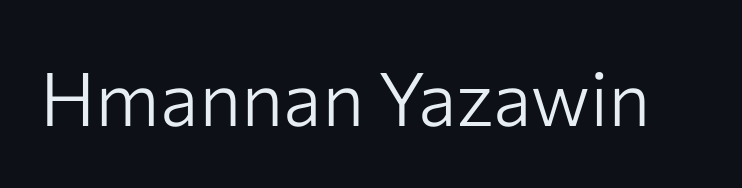
The image shows 74 px light sans-serif type, upright; set normal letter spacing, not underlined; low stroke contrast and a medium x-height.
